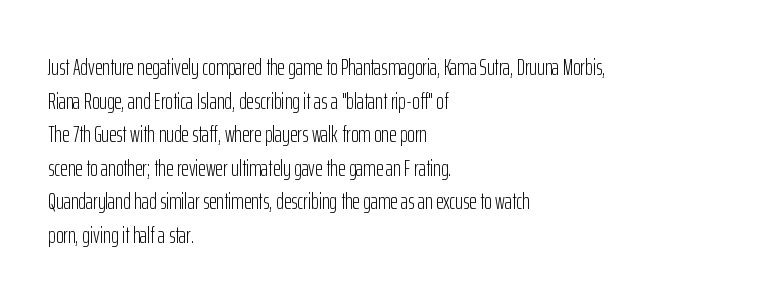
Q: Is the text bold? A: No.
Q: Is the text italic (slanted)? A: No, it is upright.
Q: Is the text underlined? A: No.
Q: How is the paragraph aligned? A: Left-aligned.
Q: Is the spacing between letters normal or unusually wide? A: Normal.
Q: Is the spacing between lines tight, normal or loose? A: Normal.
